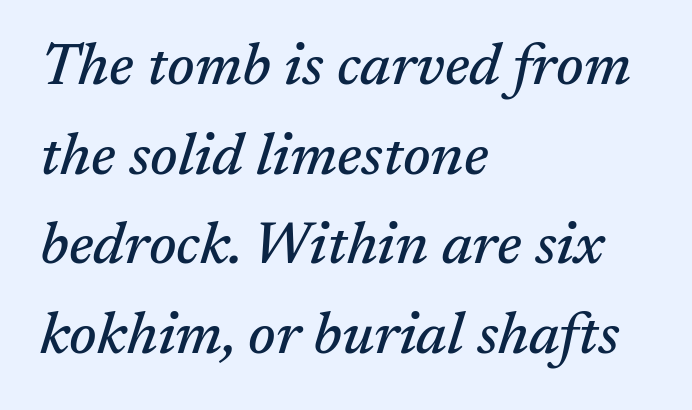
This block has exactly the height ordinary leading produces. To sum up the face: it has serifs. Note the varied advance widths — an 'i' is clearly narrower than an 'm'. No word sits above an underline. Each line starts at the same left margin while the right side varies. The passage shown has conventional tracking throughout.
